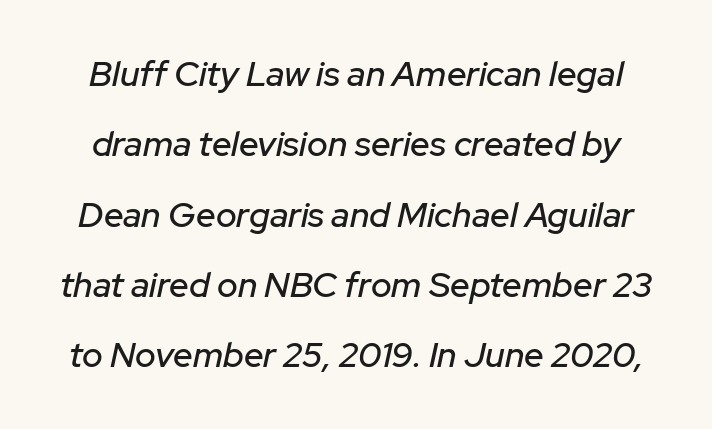
Q: Is the text italic (slanted)? A: Yes, it leans right by about 12 degrees.
Q: Is the text underlined? A: No.
Q: Is the spacing between letters normal or unusually wide? A: Normal.
Q: Is the spacing between lines tight, normal or loose? A: Loose.
Q: Width (condensed, normal, or wide)? A: Normal.
Q: Stroke contrast? A: Low.
Q: x-height? A: Medium.
Q: Monospaced? A: No.
